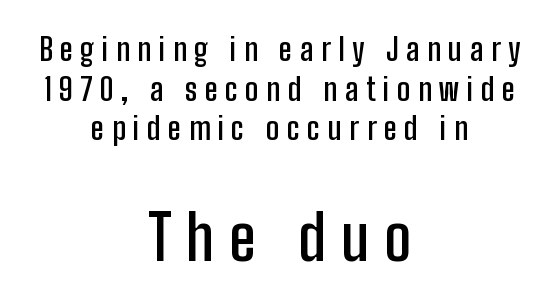
{"serif": "no", "italic": "no", "bold": "semi", "weight": "semibold", "width": "condensed", "stroke_contrast": "low", "x_height": "medium", "monospaced": "no", "underline": "no", "align": "center", "line_spacing": "normal", "line_spacing_ratio": 1.28, "letter_spacing": "wide", "letter_spacing_em": 0.24, "larger_block": "second", "size_ratio": 2.0, "glyph_px": 62}
